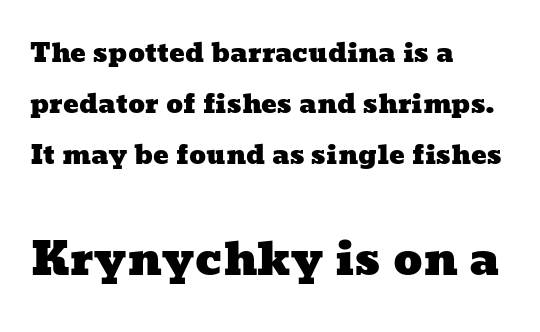
A student would call this left alignment; a typographer would say flush left, rag right. A typesetter would call this proportional, since set widths differ per character. Caption: upper text group reduced, lower text group enlarged. The space between consecutive lines is lavish. Descenders are the only things crossing below the line. This rendering leaves character spacing at its baseline value.
